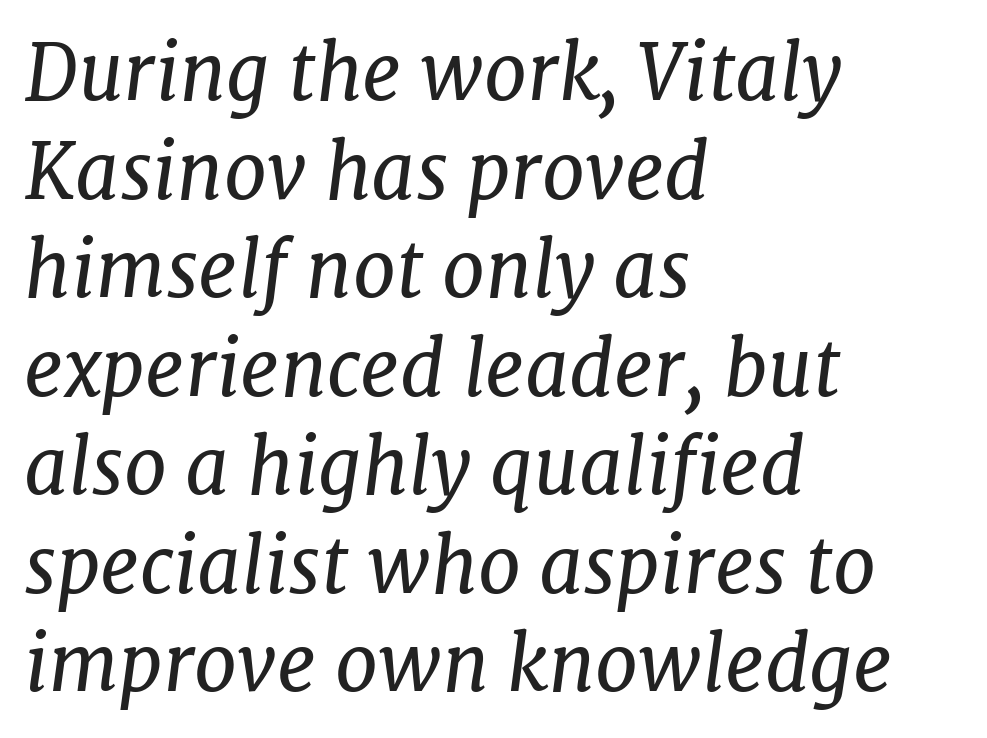
The image shows 77 px regular-weight serif type, italic (leaning right); set left-aligned, normal line spacing (1.28x), normal letter spacing, not underlined; low stroke contrast and a medium x-height.
